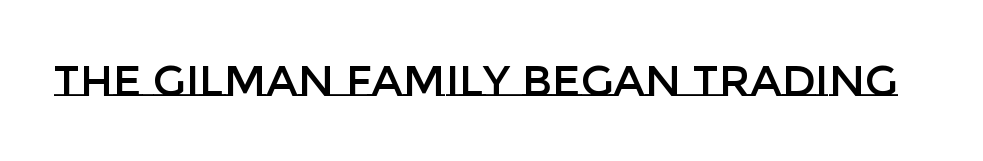
{"italic": "no", "width": "normal", "stroke_contrast": "low", "x_height": "large", "monospaced": "no", "underline": "no", "letter_spacing": "normal", "letter_spacing_em": 0.0, "glyph_px": 43}
